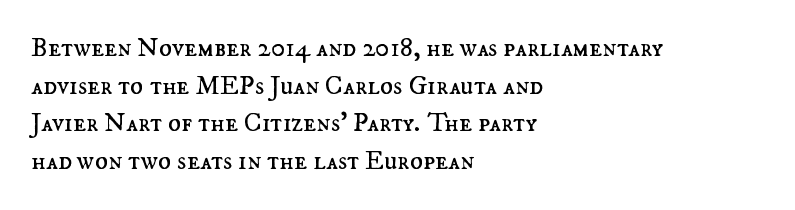
Notice how the stems are strictly vertical — no italics here. A bare baseline throughout the passage. Inter-character spacing is left at the font's built-in metrics. Vertical spacing — default. The ragged edge is on the right, which tells us the setting is flush left. The font sits on the lighter half of the weight spectrum, regular included.
